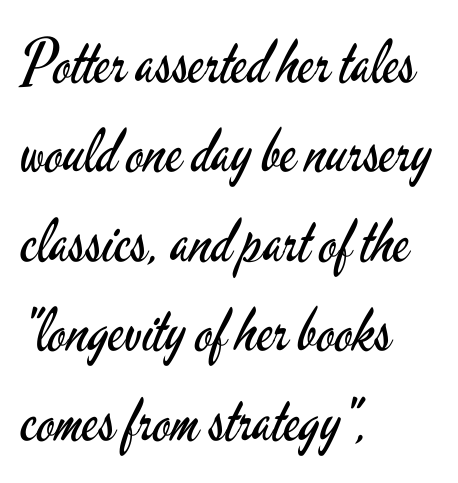
{"serif": "no", "bold": "no", "weight": "regular", "width": "condensed", "stroke_contrast": "low", "x_height": "small", "monospaced": "no", "underline": "no", "align": "left", "line_spacing": "normal", "line_spacing_ratio": 1.49, "letter_spacing": "normal", "letter_spacing_em": 0.0, "glyph_px": 60}
